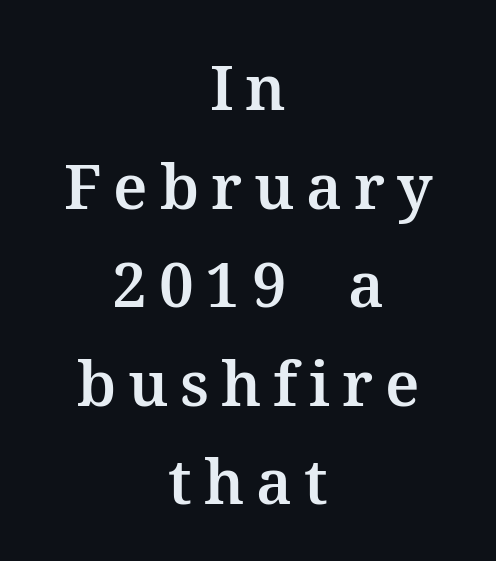
Q: Is the text italic (slanted)? A: No, it is upright.
Q: Is the typeface a serif or a sans-serif typeface? A: Serif.
Q: Is the text underlined? A: No.
Q: How is the paragraph aligned? A: Centered.
Q: Is the spacing between lines tight, normal or loose? A: Normal.
Q: Width (condensed, normal, or wide)? A: Normal.
Q: Stroke contrast? A: Medium.
Q: x-height? A: Medium.
Q: Monospaced? A: No.
